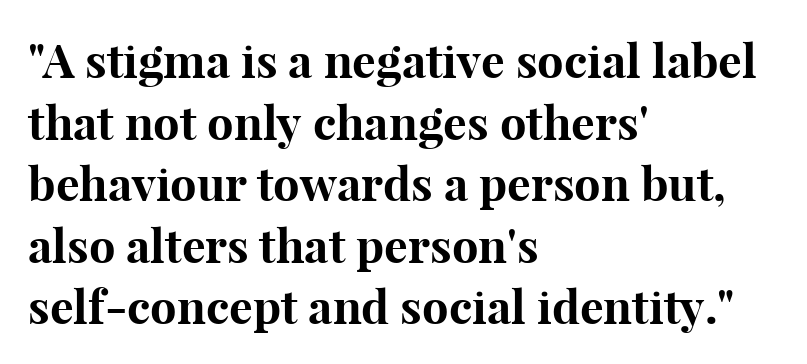
The image shows 47 px bold serif type, upright; set left-aligned, normal line spacing (1.31x), normal letter spacing, not underlined; high stroke contrast and a medium x-height.
